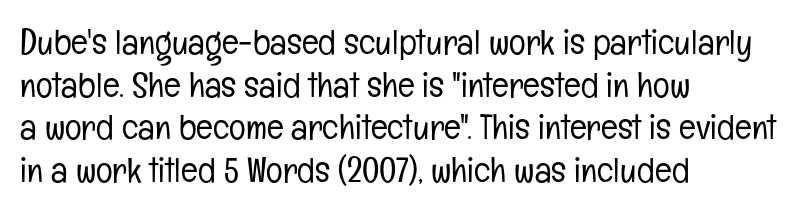
{"serif": "no", "italic": "no", "bold": "no", "weight": "light", "width": "condensed", "stroke_contrast": "low", "x_height": "medium", "monospaced": "no", "underline": "no", "align": "left", "line_spacing_ratio": 1.22, "letter_spacing": "normal", "letter_spacing_em": 0.0, "glyph_px": 35}
